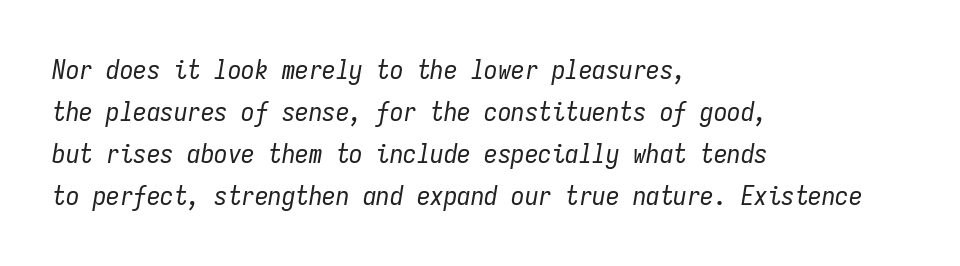
Q: Is the text bold? A: No.
Q: Is the text italic (slanted)? A: Yes, it leans right by about 9 degrees.
Q: Is the text underlined? A: No.
Q: How is the paragraph aligned? A: Left-aligned.
Q: Is the spacing between letters normal or unusually wide? A: Normal.
Q: Is the spacing between lines tight, normal or loose? A: Normal.
